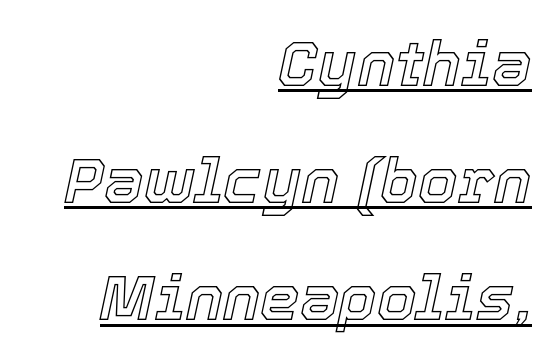
The image shows 63 px text type, italic (leaning right); set right-aligned, line spacing 1.86x, normal letter spacing, underlined; a medium x-height.
